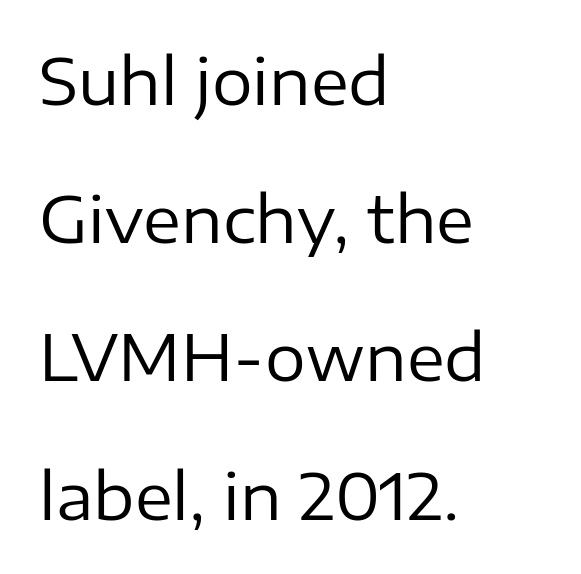
The image shows 64 px regular-weight sans-serif type, upright; set left-aligned, loose line spacing (2.16x), normal letter spacing, not underlined; low stroke contrast and a medium x-height.
